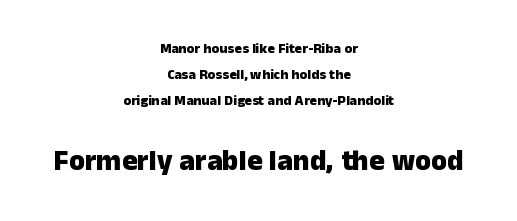
The image shows 29 px heavy sans-serif type, upright; set centered, line spacing 1.87x, normal letter spacing, not underlined; the second (bottom) block is 2.07x larger; low stroke contrast and a medium x-height.
